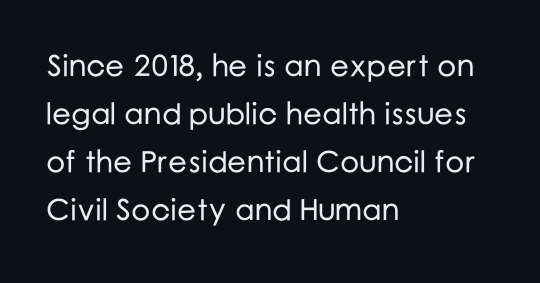
Vertical spacing — default. Quick note: not italic, upright. Is the letter spacing exaggerated? No — it looks like the ordinary default. The baseline area is clear. The rendering anchors every line to the left-hand side.
